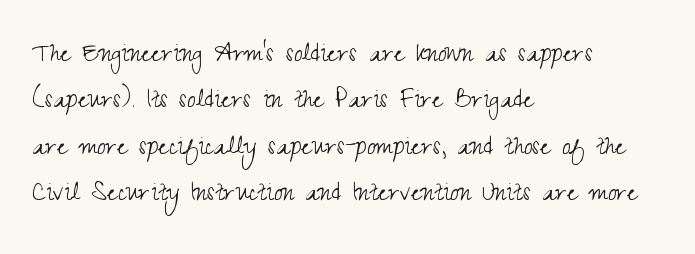
The image shows 31 px light, condensed sans-serif type, upright; set left-aligned, normal line spacing (1.5x), normal letter spacing, not underlined; medium stroke contrast and a small x-height.
